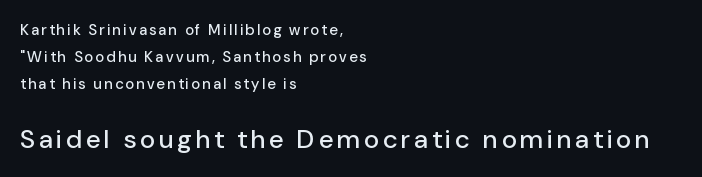
Q: Is the text italic (slanted)? A: No, it is upright.
Q: Is the text underlined? A: No.
Q: How is the paragraph aligned? A: Left-aligned.
Q: Which block of text is set in a larger size, the first (top) or the second (bottom)? A: The second (bottom) one.
